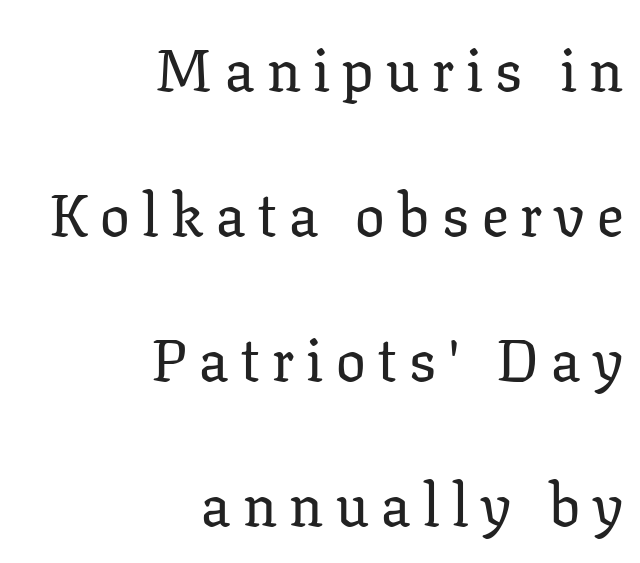
The image shows 59 px serif type, upright; set right-aligned, loose line spacing (2.46x), unusually wide letter spacing (+0.21 em), not underlined; low stroke contrast and a medium x-height.
